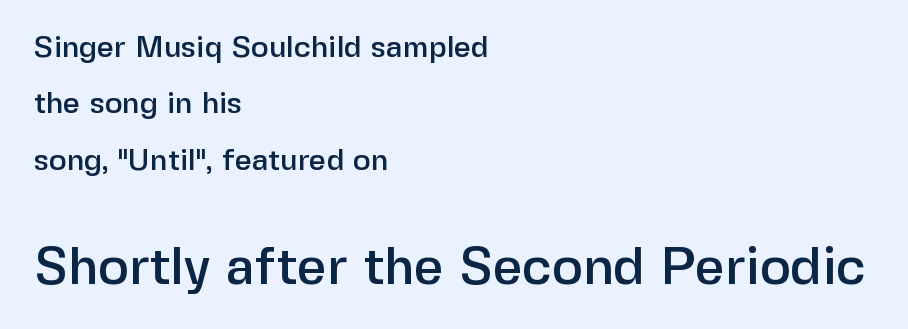
Q: Is the text italic (slanted)? A: No, it is upright.
Q: Is the typeface a serif or a sans-serif typeface? A: Sans-serif.
Q: Is the text underlined? A: No.
Q: How is the paragraph aligned? A: Left-aligned.
Q: Is the spacing between letters normal or unusually wide? A: Normal.
Q: Which block of text is set in a larger size, the first (top) or the second (bottom)? A: The second (bottom) one.
Q: Width (condensed, normal, or wide)? A: Normal.
Q: Stroke contrast? A: Low.
Q: x-height? A: Medium.
Q: Monospaced? A: No.
